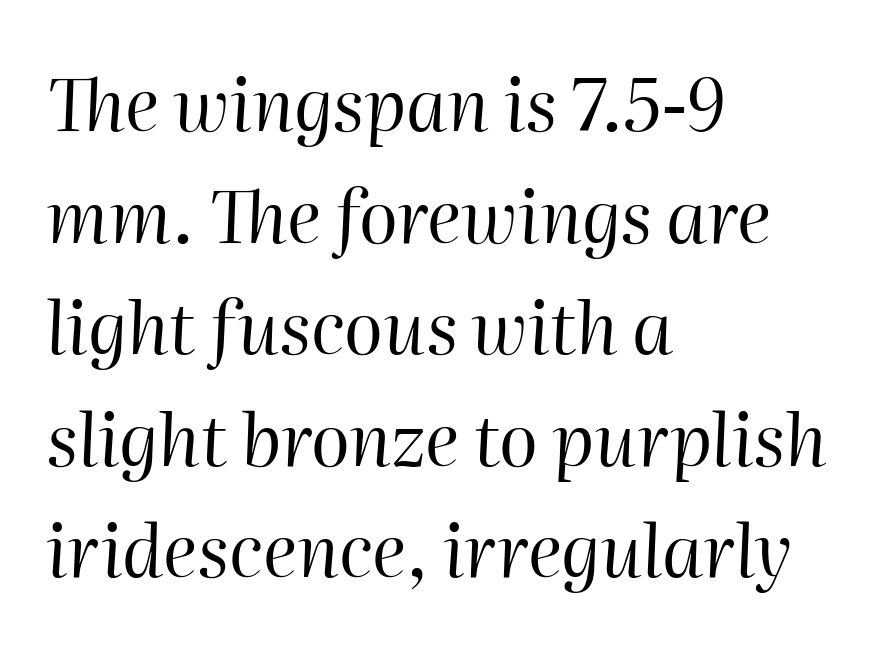
{"italic": "yes", "lean": "right", "slant_degrees": 2, "bold": "no", "weight": "regular", "width": "normal", "stroke_contrast": "high", "x_height": "medium", "monospaced": "no", "underline": "no", "align": "left", "line_spacing": "normal", "line_spacing_ratio": 1.55, "letter_spacing": "normal", "letter_spacing_em": 0.0, "glyph_px": 72}
